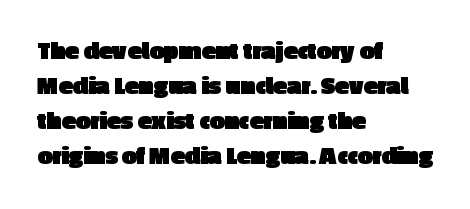
The image shows 26 px bold type, upright; set left-aligned, normal line spacing (1.35x), normal letter spacing, not underlined.
